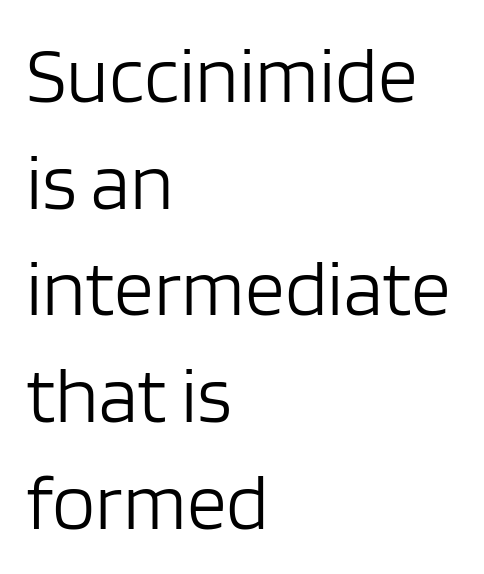
{"serif": "no", "italic": "no", "bold": "no", "weight": "light", "width": "normal", "stroke_contrast": "low", "x_height": "large", "monospaced": "no", "underline": "no", "align": "left", "line_spacing": "normal", "line_spacing_ratio": 1.35, "letter_spacing": "normal", "letter_spacing_em": 0.0, "glyph_px": 79}
